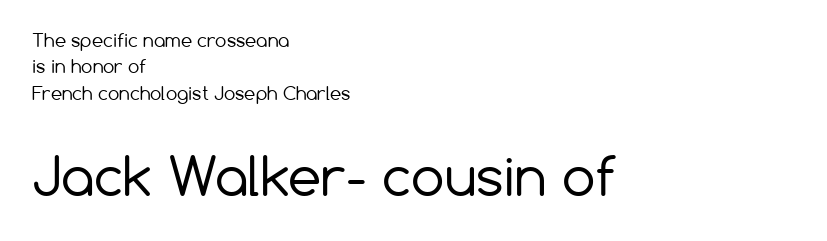
The image shows 53 px regular-weight sans-serif type, upright; set left-aligned, normal line spacing (1.47x), normal letter spacing, not underlined; the second (bottom) block is 2.94x larger; low stroke contrast and a medium x-height.
